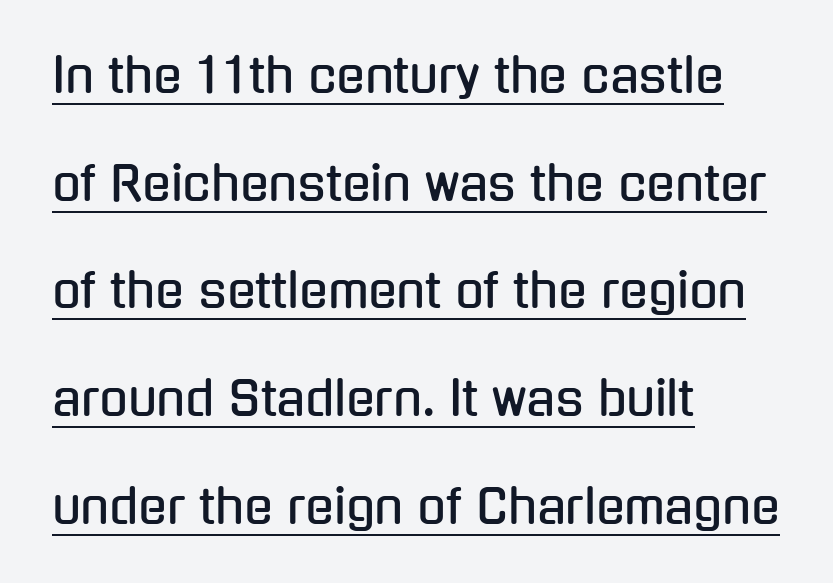
In terms of letterspacing, this is plain default setting. These lines are composed in type without serifs. This is underlined copy, the kind a proofreader might mark for attention. When letters stand straight like this, we call the style roman or upright. You could fit nearly another row in the gap between these rows. This sample has the flowing, uneven cadence of proportional lettering.
